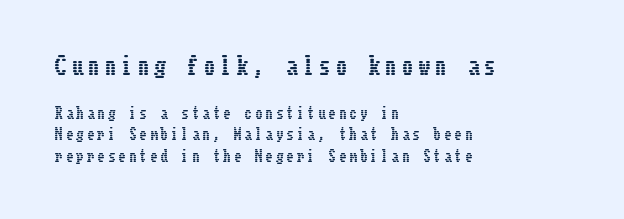
Q: Is the text italic (slanted)? A: No, it is upright.
Q: Is the text underlined? A: No.
Q: How is the paragraph aligned? A: Left-aligned.
Q: Is the spacing between letters normal or unusually wide? A: Unusually wide.
Q: Is the spacing between lines tight, normal or loose? A: Normal.
Q: Which block of text is set in a larger size, the first (top) or the second (bottom)? A: The first (top) one.
